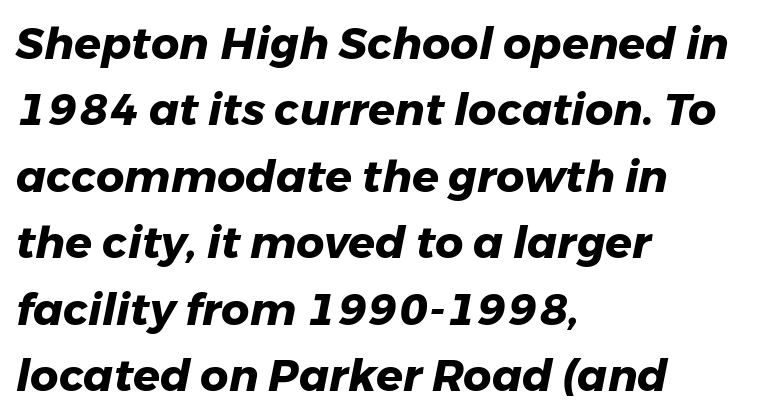
Q: Is the text bold? A: Yes.
Q: Is the text italic (slanted)? A: Yes, it leans right by about 11 degrees.
Q: Is the text underlined? A: No.
Q: How is the paragraph aligned? A: Left-aligned.
Q: Is the spacing between letters normal or unusually wide? A: Normal.
Q: Is the spacing between lines tight, normal or loose? A: Normal.
Q: Width (condensed, normal, or wide)? A: Normal.
Q: Stroke contrast? A: Low.
Q: x-height? A: Medium.
Q: Monospaced? A: No.
